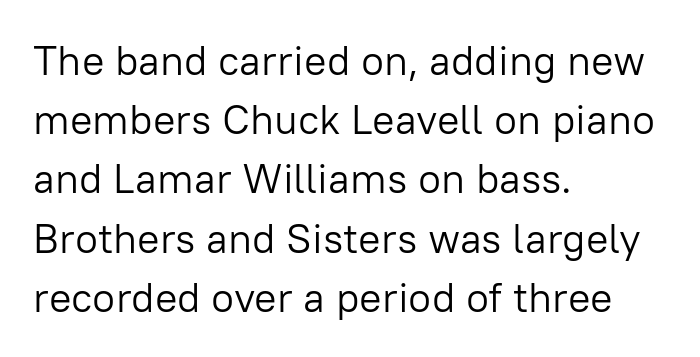
These lines are composed in type without serifs. Bare-footed words on every line. This sample has the flowing, uneven cadence of proportional lettering. The passage shown is not bold in any degree. No extra tracking has been applied to these lines. The text block is weighted toward the left margin, trailing off unevenly rightward.
